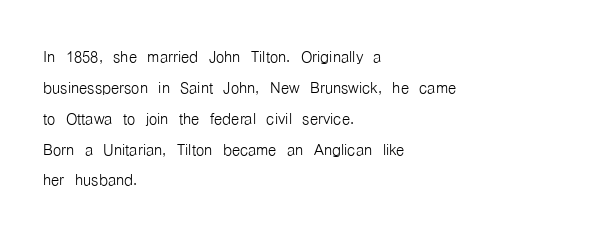
{"italic": "no", "bold": "no", "underline": "no", "align": "left", "line_spacing": "normal", "line_spacing_ratio": 1.47, "letter_spacing": "normal", "letter_spacing_em": 0.0, "glyph_px": 21}
